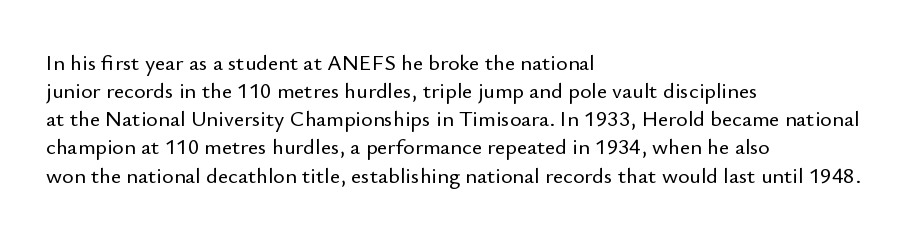
{"italic": "no", "underline": "no", "align": "left", "line_spacing": "normal", "line_spacing_ratio": 1.28, "letter_spacing": "normal", "letter_spacing_em": 0.0, "glyph_px": 22}
